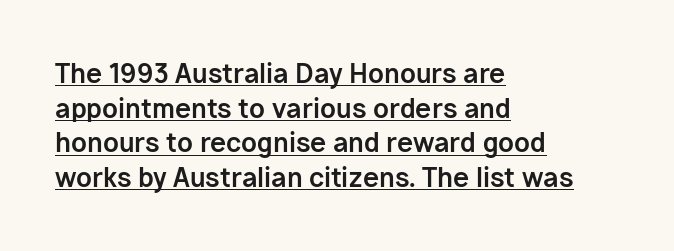
The image shows 26 px bold type, upright; set left-aligned, normal line spacing (1.33x), normal letter spacing, underlined.
